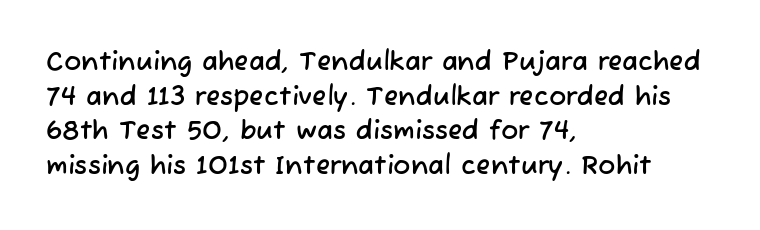
{"underline": "no", "align": "left", "line_spacing": "normal", "line_spacing_ratio": 1.33, "letter_spacing": "normal", "letter_spacing_em": 0.0, "glyph_px": 26}
